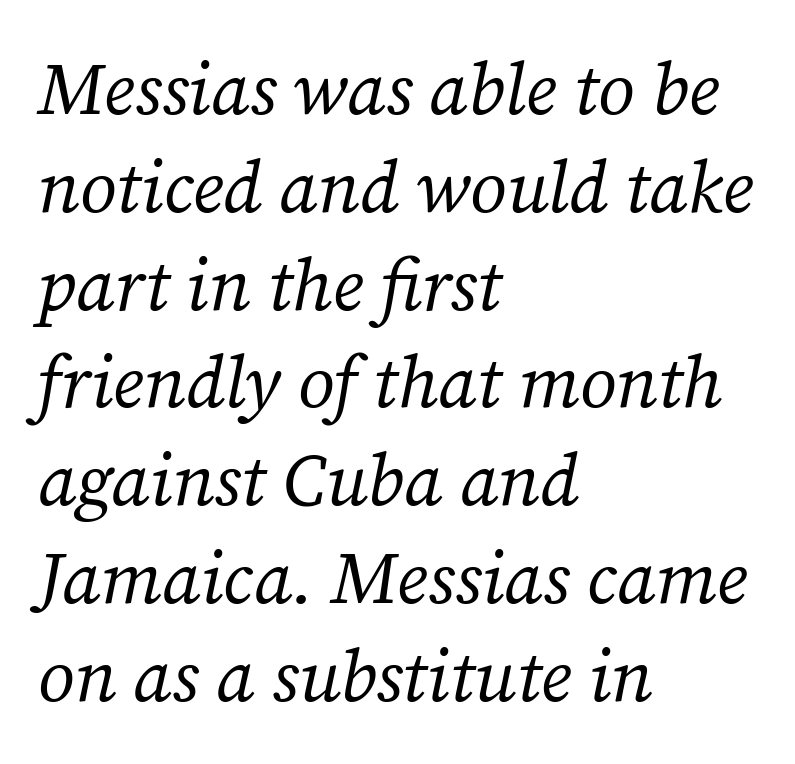
The image shows 73 px regular-weight serif type, italic (leaning right); set left-aligned, normal line spacing (1.34x), normal letter spacing, not underlined; medium stroke contrast and a medium x-height.
